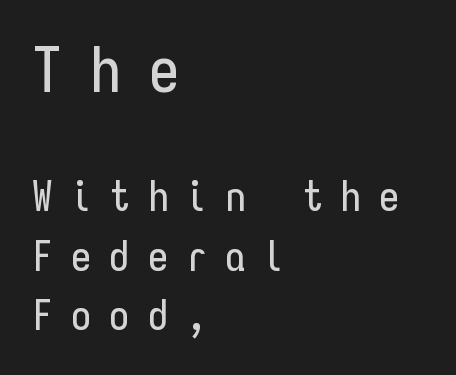
The image shows 62 px condensed sans-serif type, upright, monospaced; set left-aligned, normal line spacing (1.45x), unusually wide letter spacing (+0.44 em), not underlined; the first (top) block is 1.51x larger; low stroke contrast and a medium x-height.
